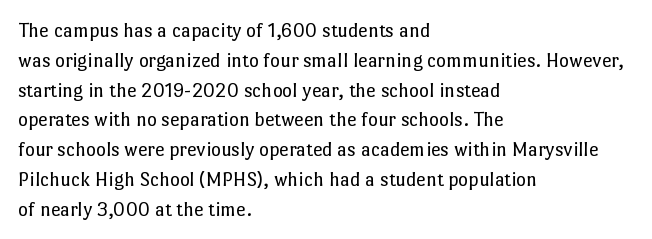
The image shows 21 px text type, upright; set left-aligned, normal line spacing (1.42x), normal letter spacing, not underlined.
